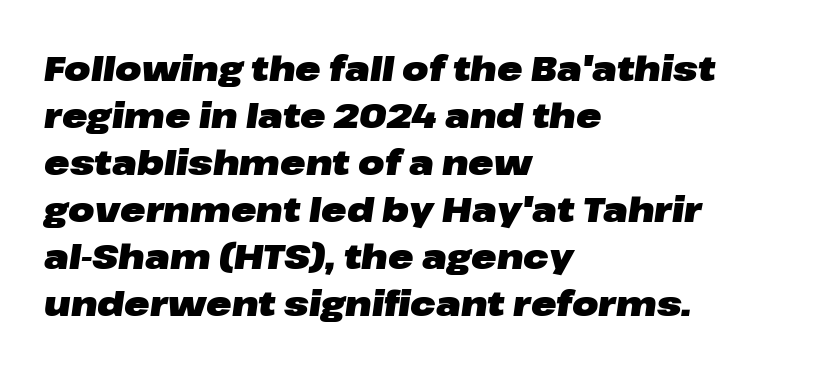
The image shows 34 px heavy, wide type, italic (leaning right); set left-aligned, normal line spacing (1.38x), normal letter spacing, not underlined; low stroke contrast and a medium x-height.
